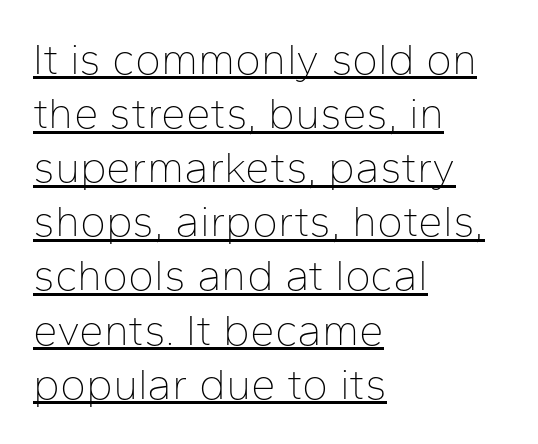
Q: Is the text bold? A: No.
Q: Is the text italic (slanted)? A: No, it is upright.
Q: Is the typeface a serif or a sans-serif typeface? A: Sans-serif.
Q: Is the text underlined? A: Yes.
Q: How is the paragraph aligned? A: Left-aligned.
Q: Is the spacing between letters normal or unusually wide? A: Normal.
Q: Width (condensed, normal, or wide)? A: Normal.
Q: Stroke contrast? A: Low.
Q: x-height? A: Medium.
Q: Monospaced? A: No.
